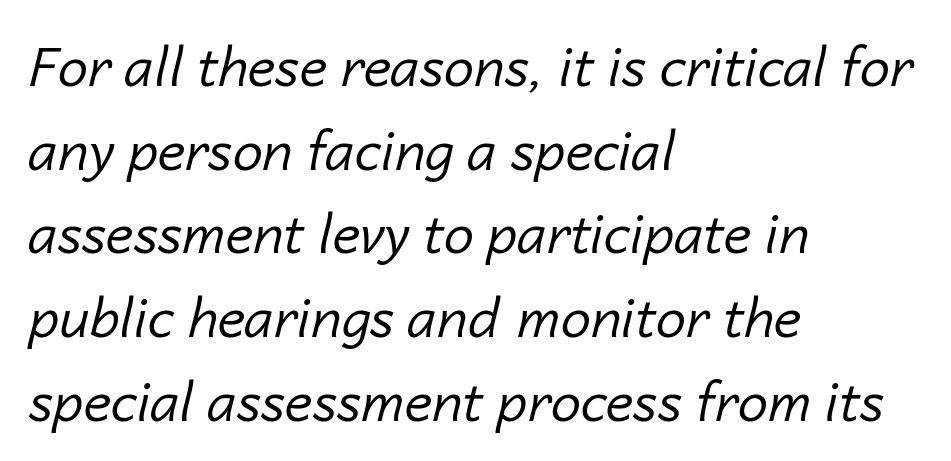
{"italic": "yes", "lean": "right", "slant_degrees": 14, "bold": "no", "weight": "regular", "width": "normal", "stroke_contrast": "low", "x_height": "medium", "monospaced": "no", "underline": "no", "align": "left", "line_spacing": "normal", "line_spacing_ratio": 1.55, "letter_spacing": "normal", "letter_spacing_em": 0.0, "glyph_px": 54}
